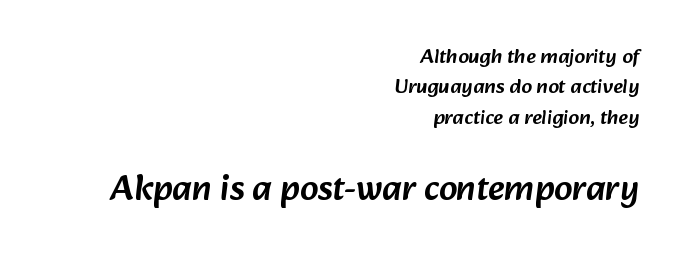
The passage shown begins with its smaller block and ends with its larger one. The letters sit at their default tracking, neither squeezed nor spread. The rendering uses natural spacing where letterforms have individual widths. The glyphs are unaccompanied by any horizontal stroke below them.
